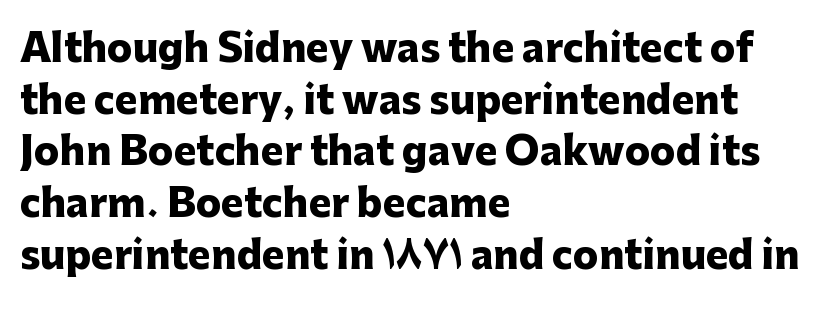
Q: Is the text bold? A: Yes.
Q: Is the text italic (slanted)? A: No, it is upright.
Q: Is the typeface a serif or a sans-serif typeface? A: Sans-serif.
Q: Is the text underlined? A: No.
Q: How is the paragraph aligned? A: Left-aligned.
Q: Is the spacing between letters normal or unusually wide? A: Normal.
Q: Is the spacing between lines tight, normal or loose? A: Normal.
Q: Width (condensed, normal, or wide)? A: Normal.
Q: Stroke contrast? A: Low.
Q: x-height? A: Medium.
Q: Monospaced? A: No.
